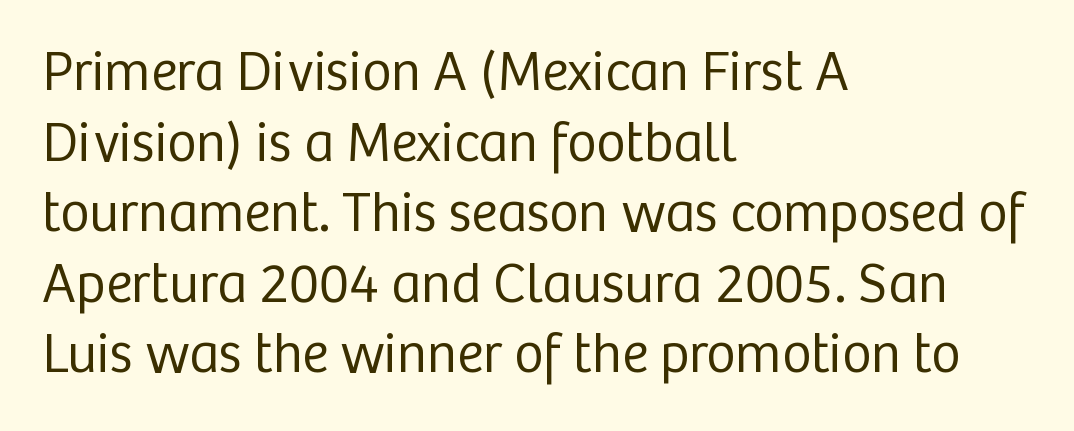
Inter-character spacing is left at the font's built-in metrics. The letters advance in unequal steps, a hallmark of proportional type. Stroke mass is kept to a normal reading level or below. Quick note: underline off. The face used here is a sans, in the tradition of grotesques and geometrics.
